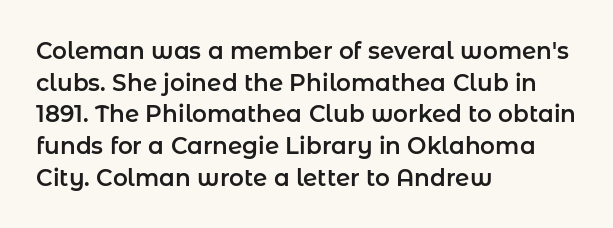
Q: Is the text italic (slanted)? A: No, it is upright.
Q: Is the text underlined? A: No.
Q: How is the paragraph aligned? A: Left-aligned.
Q: Is the spacing between letters normal or unusually wide? A: Normal.
Q: Is the spacing between lines tight, normal or loose? A: Normal.
